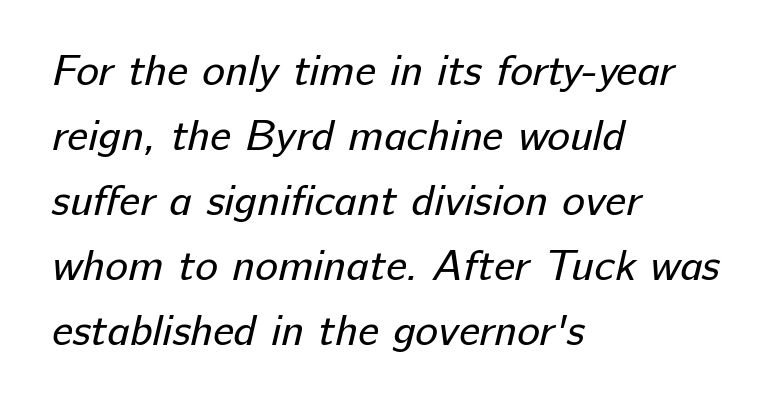
Caption: standard tracking, unaltered. Letterform terminals end flat and unadorned throughout the passage. Leading matches the norm, producing a regular column. The rendering anchors every line to the left-hand side.
